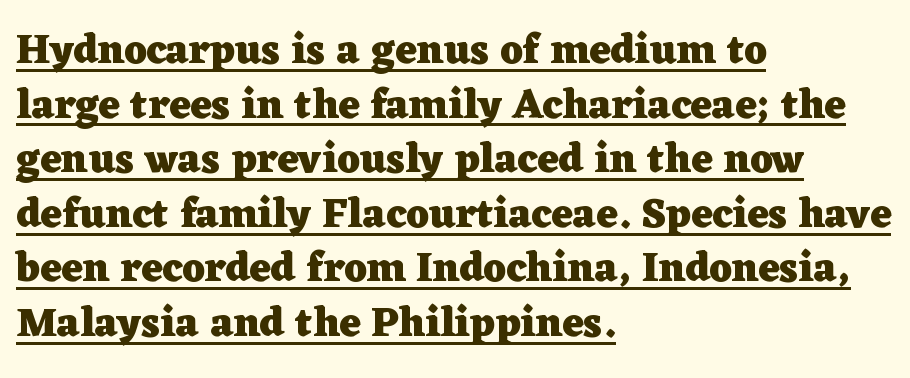
A typesetter would label this face a serif. The block of text has a typical density, with ordinary space between rows. Heavy-handed strokes throughout: this text is bold. Nope, not italic — everything's standing straight. Honestly, the letter spacing is just normal — you wouldn't notice it.
